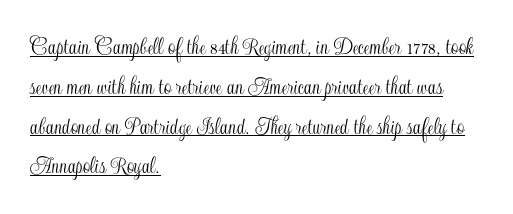
Like a heading marked for emphasis, these lines bear an underscore. The rendering uses a moderate line-height, typical for paragraphs. Honestly, the letter spacing is just normal — you wouldn't notice it. Reading down the block, your eye returns to a fixed left position each line.
